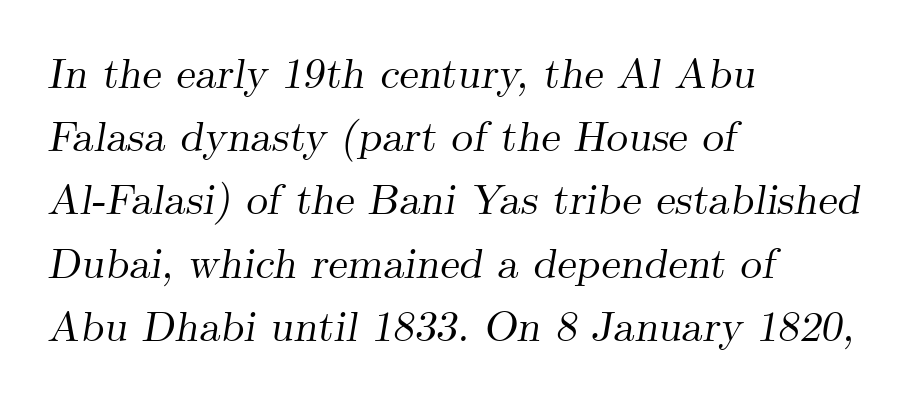
Q: Is the text italic (slanted)? A: Yes, it leans right by about 9 degrees.
Q: Is the typeface a serif or a sans-serif typeface? A: Serif.
Q: Is the text underlined? A: No.
Q: How is the paragraph aligned? A: Left-aligned.
Q: Is the spacing between letters normal or unusually wide? A: Normal.
Q: Is the spacing between lines tight, normal or loose? A: Normal.
Q: Width (condensed, normal, or wide)? A: Normal.
Q: Stroke contrast? A: Medium.
Q: x-height? A: Small.
Q: Monospaced? A: No.
